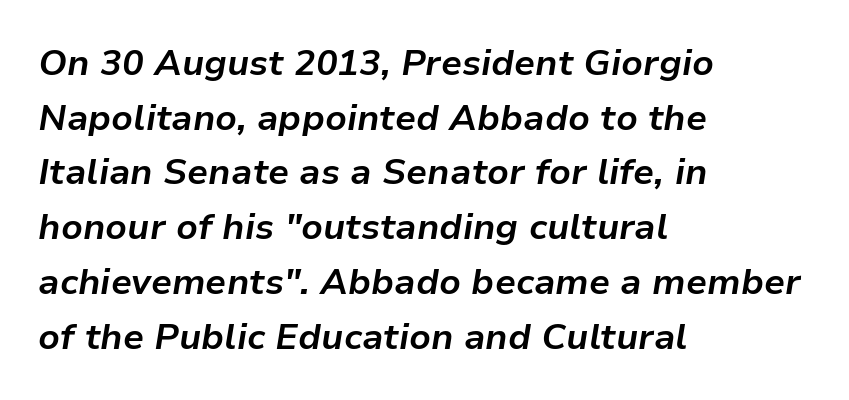
Q: Is the text bold? A: Yes.
Q: Is the text italic (slanted)? A: Yes, it leans right by about 9 degrees.
Q: Is the text underlined? A: No.
Q: How is the paragraph aligned? A: Left-aligned.
Q: Is the spacing between letters normal or unusually wide? A: Normal.
Q: Is the spacing between lines tight, normal or loose? A: Normal.
Q: Width (condensed, normal, or wide)? A: Normal.
Q: Stroke contrast? A: Low.
Q: x-height? A: Medium.
Q: Monospaced? A: No.
